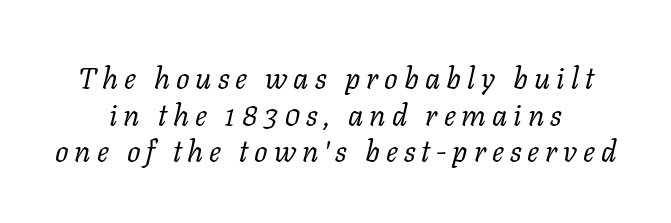
The image shows 30 px regular-weight serif type, italic (leaning right); set line spacing 1.22x, unusually wide letter spacing (+0.2 em), not underlined; low stroke contrast and a medium x-height.
